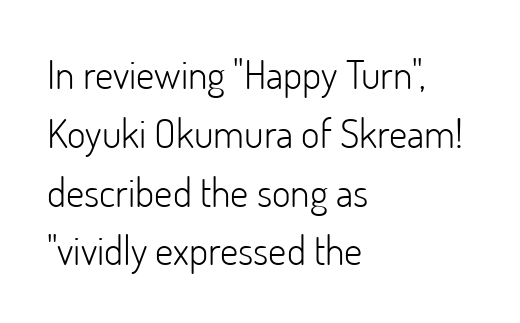
The image shows 40 px light sans-serif type, upright; set left-aligned, normal line spacing (1.47x), normal letter spacing, not underlined; low stroke contrast and a small x-height.
